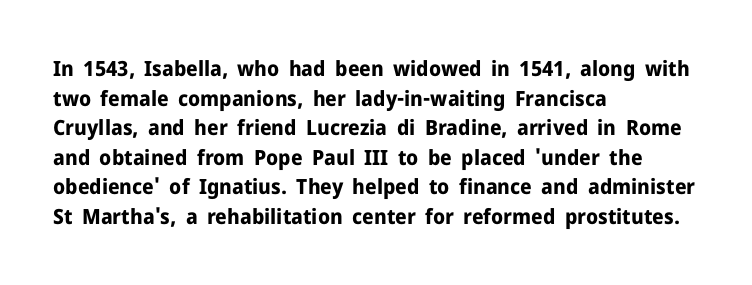
The vertical gap from one line to the next is medium. Beneath every word, the page is bare. Nothing unusual about the tracking: characters are spaced as the font intends. Its strokes are broad and dark, the hallmark of bold type. This sample uses an upright cut, with every glyph sitting square on the baseline. If you drew a ruler down the left edge, every line would touch it.
